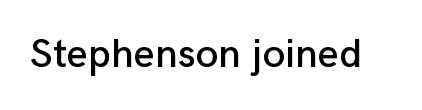
The image shows 41 px sans-serif type, upright; set normal letter spacing, not underlined; low stroke contrast and a medium x-height.
